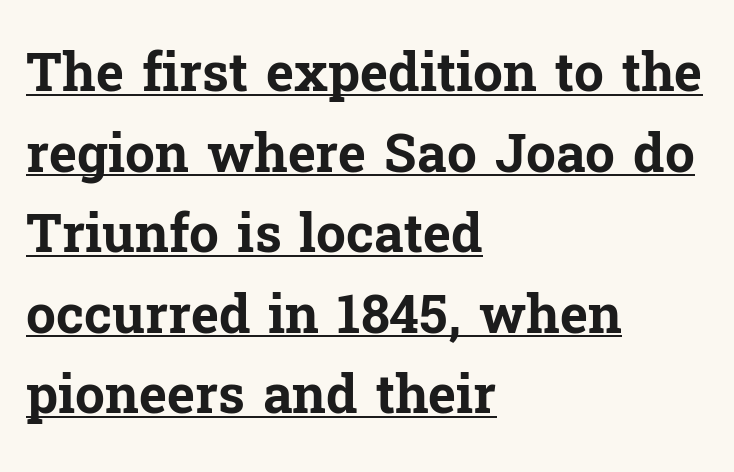
Q: Is the text bold? A: Yes.
Q: Is the text italic (slanted)? A: No, it is upright.
Q: Is the typeface a serif or a sans-serif typeface? A: Serif.
Q: Is the text underlined? A: Yes.
Q: How is the paragraph aligned? A: Left-aligned.
Q: Is the spacing between letters normal or unusually wide? A: Normal.
Q: Is the spacing between lines tight, normal or loose? A: Normal.
Q: Width (condensed, normal, or wide)? A: Normal.
Q: Stroke contrast? A: Low.
Q: x-height? A: Medium.
Q: Monospaced? A: No.
